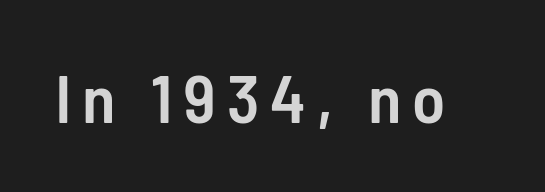
The image shows 68 px semibold, condensed sans-serif type, upright; set not underlined; low stroke contrast and a medium x-height.
